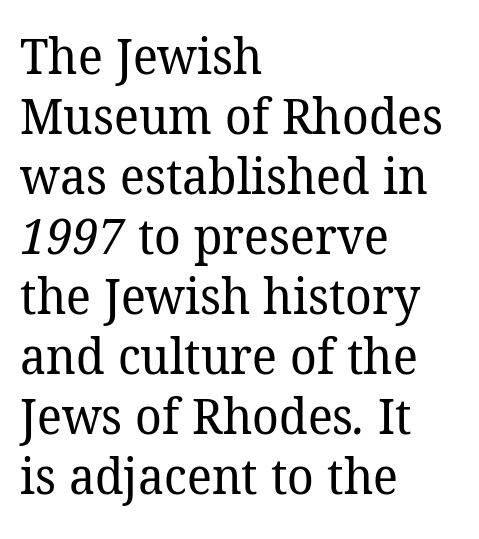
This is not heavy type; no bold has been used. The face used here is proportionally spaced, like ordinary book or web type. This sample uses a serif face. Check under the words: just untouched page. Inter-character spacing is left at the font's built-in metrics.
